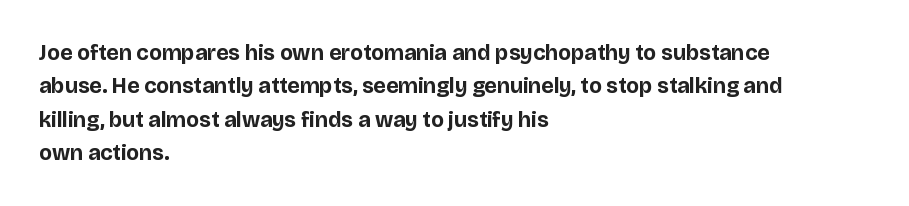
Q: Is the text bold? A: Yes.
Q: Is the text italic (slanted)? A: No, it is upright.
Q: Is the text underlined? A: No.
Q: How is the paragraph aligned? A: Left-aligned.
Q: Is the spacing between letters normal or unusually wide? A: Normal.
Q: Is the spacing between lines tight, normal or loose? A: Normal.
